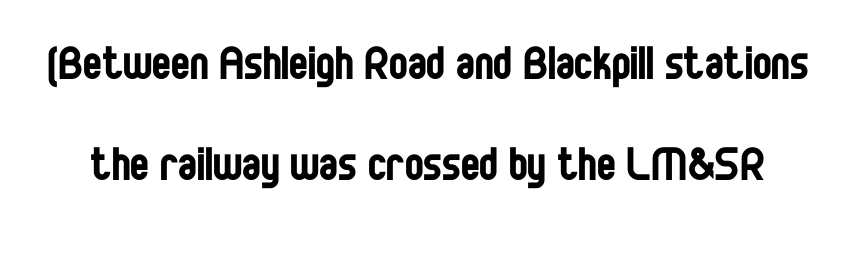
The rendering uses natural spacing where letterforms have individual widths. Grotesque or geometric, the face here clearly has no serifs. Underlining? Definitely not there. Inter-character spacing is left at the font's built-in metrics. The axis of the letterforms is exactly vertical. The font is comparable to plain body text, perhaps lighter.
